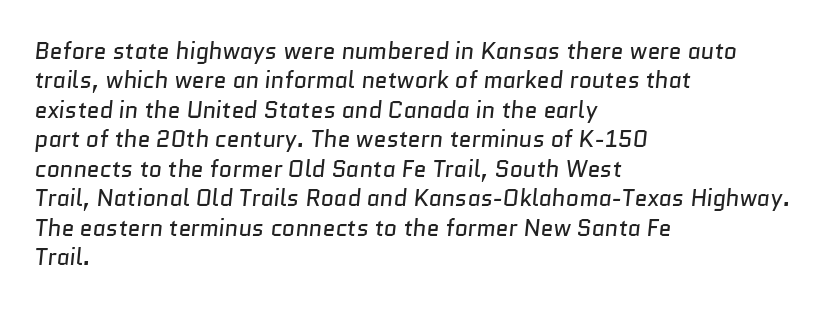
In terms of leading, this rendering sits right in the middle. The baseline area is clear. Tracking here is standard; glyphs follow each other at the usual distance. Weight class: somewhere from thin through regular. The paragraph shown leans on its left margin.
